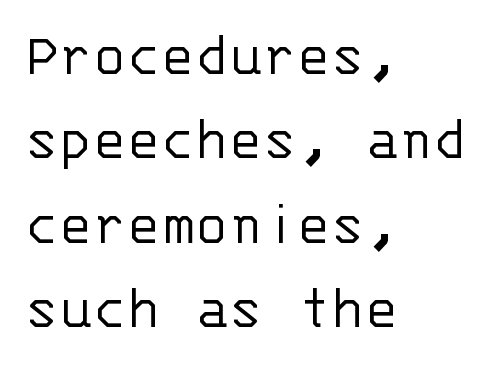
{"serif": "no", "italic": "no", "bold": "no", "weight": "light", "width": "normal", "stroke_contrast": "low", "x_height": "large", "monospaced": "yes", "underline": "no", "align": "left", "line_spacing": "normal", "line_spacing_ratio": 1.34, "letter_spacing": "normal", "letter_spacing_em": 0.0, "glyph_px": 63}
